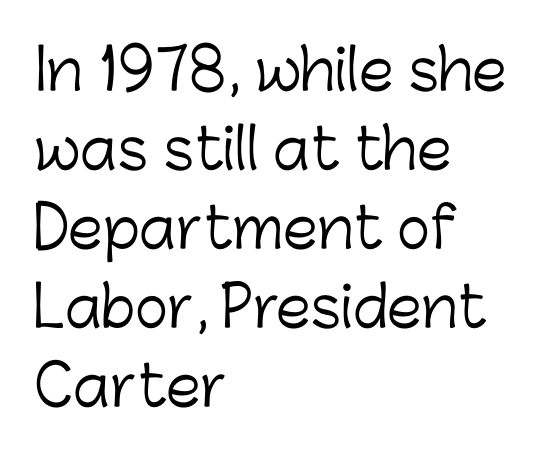
Stroke thickness stays within the range of a standard reading face or lighter. Check the space under the baseline: it is left empty. This sample uses a sans-serif face. No extra tracking has been applied to these lines. Summary of vertical rhythm: regular, with standard interline spacing.
